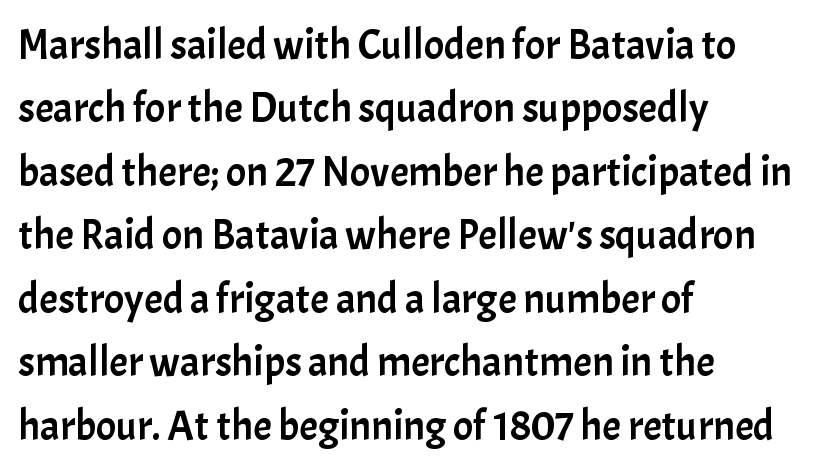
Q: Is the text italic (slanted)? A: No, it is upright.
Q: Is the typeface a serif or a sans-serif typeface? A: Sans-serif.
Q: Is the text underlined? A: No.
Q: How is the paragraph aligned? A: Left-aligned.
Q: Is the spacing between letters normal or unusually wide? A: Normal.
Q: Is the spacing between lines tight, normal or loose? A: Normal.
Q: Width (condensed, normal, or wide)? A: Normal.
Q: Stroke contrast? A: Low.
Q: x-height? A: Medium.
Q: Monospaced? A: No.
